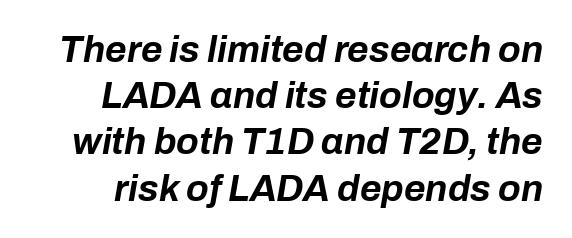
The image shows 37 px bold type, italic (leaning right); set normal line spacing (1.25x), normal letter spacing, not underlined; low stroke contrast and a medium x-height.
